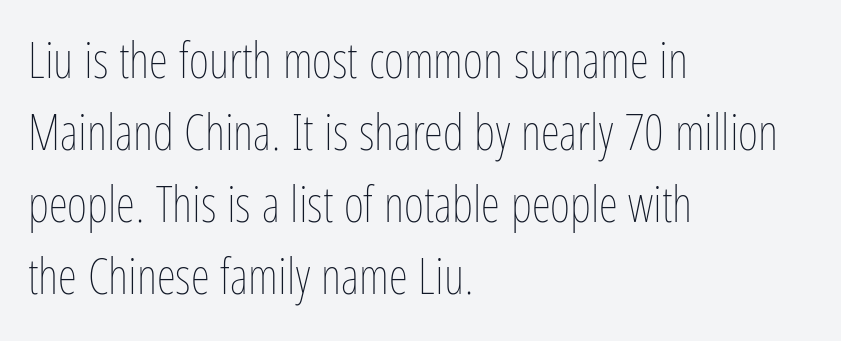
Q: Is the text bold? A: No.
Q: Is the text italic (slanted)? A: No, it is upright.
Q: Is the text underlined? A: No.
Q: How is the paragraph aligned? A: Left-aligned.
Q: Is the spacing between letters normal or unusually wide? A: Normal.
Q: Is the spacing between lines tight, normal or loose? A: Normal.
Q: Width (condensed, normal, or wide)? A: Condensed.
Q: Stroke contrast? A: Low.
Q: x-height? A: Medium.
Q: Monospaced? A: No.
